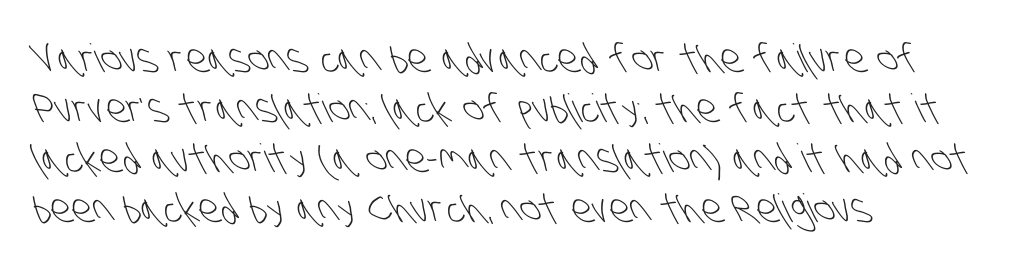
The image shows 39 px light, condensed sans-serif type; set left-aligned, normal line spacing (1.28x), normal letter spacing, not underlined; low stroke contrast and a large x-height.
